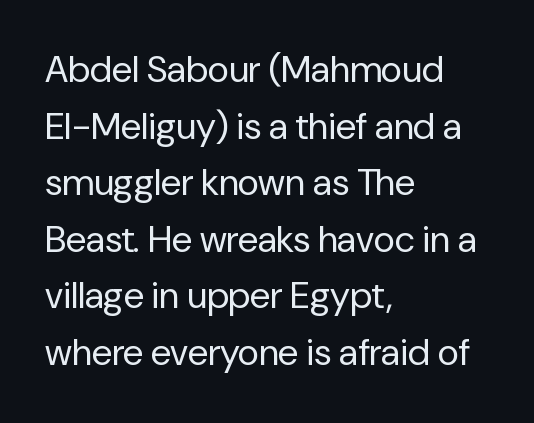
Q: Is the text bold? A: No.
Q: Is the text italic (slanted)? A: No, it is upright.
Q: Is the typeface a serif or a sans-serif typeface? A: Sans-serif.
Q: Is the text underlined? A: No.
Q: How is the paragraph aligned? A: Left-aligned.
Q: Is the spacing between letters normal or unusually wide? A: Normal.
Q: Is the spacing between lines tight, normal or loose? A: Normal.
Q: Width (condensed, normal, or wide)? A: Normal.
Q: Stroke contrast? A: Low.
Q: x-height? A: Medium.
Q: Monospaced? A: No.
